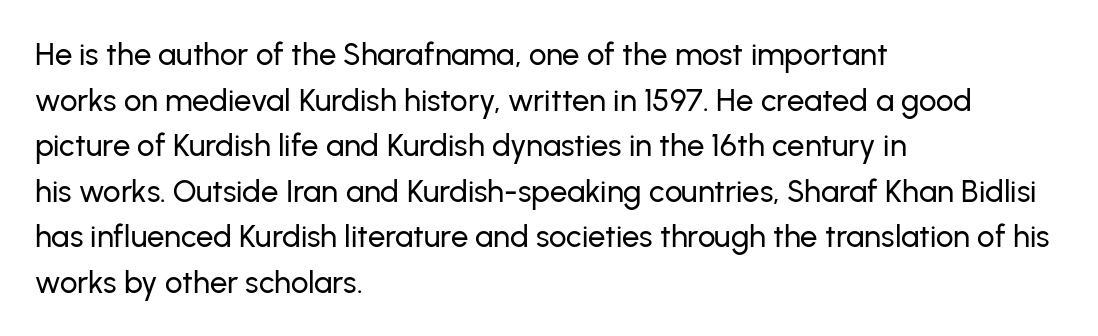
Q: Is the text italic (slanted)? A: No, it is upright.
Q: Is the typeface a serif or a sans-serif typeface? A: Sans-serif.
Q: Is the text underlined? A: No.
Q: How is the paragraph aligned? A: Left-aligned.
Q: Is the spacing between letters normal or unusually wide? A: Normal.
Q: Is the spacing between lines tight, normal or loose? A: Normal.
Q: Width (condensed, normal, or wide)? A: Normal.
Q: Stroke contrast? A: Low.
Q: x-height? A: Medium.
Q: Monospaced? A: No.
